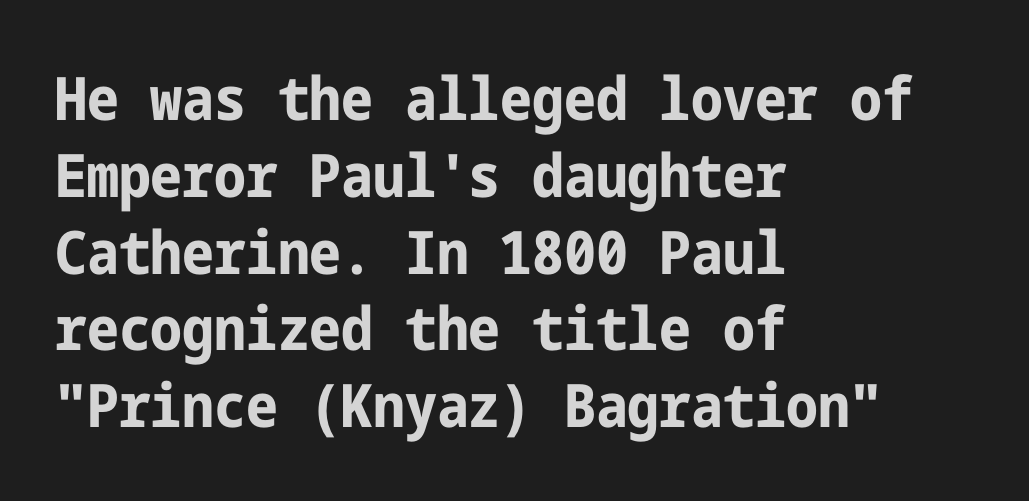
The image shows 60 px bold, condensed sans-serif type, upright; set left-aligned, normal line spacing (1.28x), normal letter spacing, not underlined; low stroke contrast and a medium x-height.
